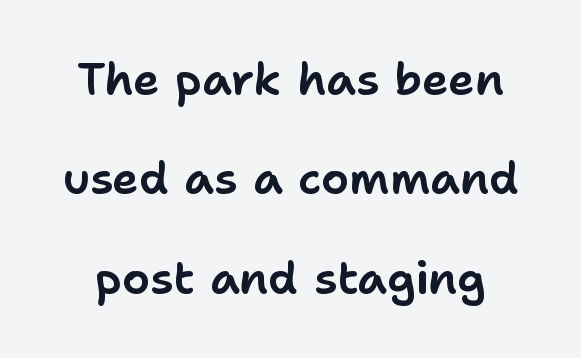
Q: Is the text italic (slanted)? A: No, it is upright.
Q: Is the typeface a serif or a sans-serif typeface? A: Sans-serif.
Q: Is the text underlined? A: No.
Q: Is the spacing between letters normal or unusually wide? A: Normal.
Q: Is the spacing between lines tight, normal or loose? A: Loose.
Q: Width (condensed, normal, or wide)? A: Normal.
Q: Stroke contrast? A: Low.
Q: x-height? A: Medium.
Q: Monospaced? A: No.
